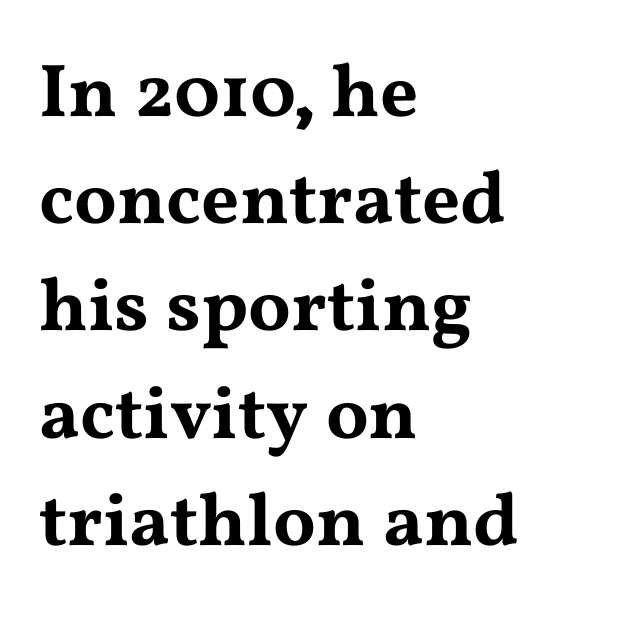
{"serif": "yes", "italic": "no", "width": "wide", "stroke_contrast": "medium", "x_height": "medium", "monospaced": "no", "underline": "no", "align": "left", "line_spacing": "normal", "line_spacing_ratio": 1.43, "letter_spacing": "normal", "letter_spacing_em": 0.0, "glyph_px": 75}
